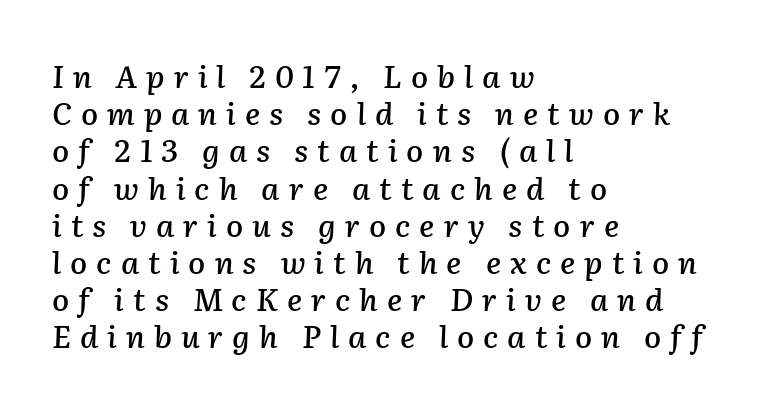
{"italic": "yes", "lean": "right", "slant_degrees": 2, "width": "normal", "stroke_contrast": "low", "x_height": "medium", "monospaced": "no", "underline": "no", "align": "left", "line_spacing_ratio": 1.2, "letter_spacing": "wide", "letter_spacing_em": 0.29, "glyph_px": 31}
